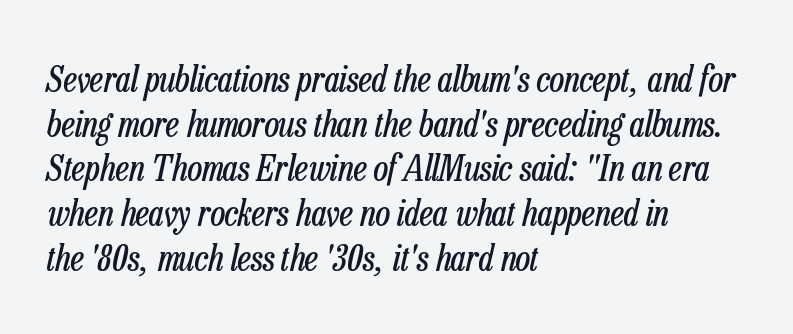
{"italic": "yes", "lean": "right", "slant_degrees": 13, "bold": "no", "weight": "regular", "width": "condensed", "stroke_contrast": "low", "x_height": "medium", "monospaced": "no", "underline": "no", "align": "left", "line_spacing_ratio": 1.24, "letter_spacing": "normal", "letter_spacing_em": 0.0, "glyph_px": 36}
